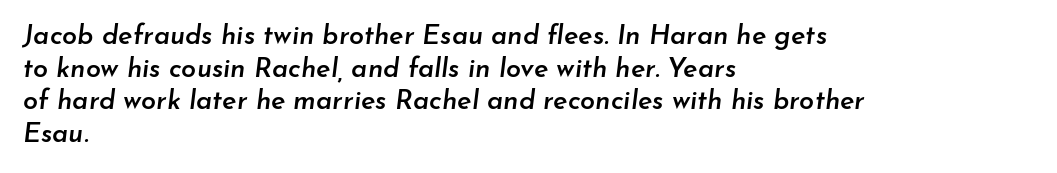
Q: Is the text bold? A: Semi-bold.
Q: Is the text italic (slanted)? A: Yes, it leans right by about 7 degrees.
Q: Is the text underlined? A: No.
Q: How is the paragraph aligned? A: Left-aligned.
Q: Is the spacing between letters normal or unusually wide? A: Normal.
